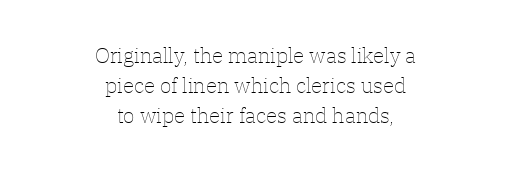
A bare baseline throughout the passage. Weight: in the light-to-regular range. This sample uses plain, unmodified letter spacing. The lettering holds an erect, upright posture throughout. Horizontally, the lines are justified to the midpoint only. Interline gaps are of average width in this sample.
